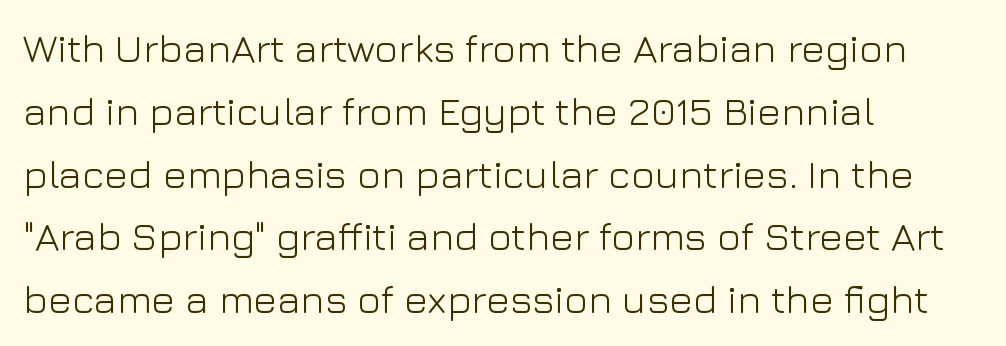
{"serif": "no", "italic": "no", "bold": "no", "weight": "light", "width": "normal", "stroke_contrast": "low", "x_height": "medium", "monospaced": "no", "underline": "no", "align": "left", "line_spacing": "normal", "line_spacing_ratio": 1.57, "letter_spacing": "normal", "letter_spacing_em": 0.0, "glyph_px": 40}
